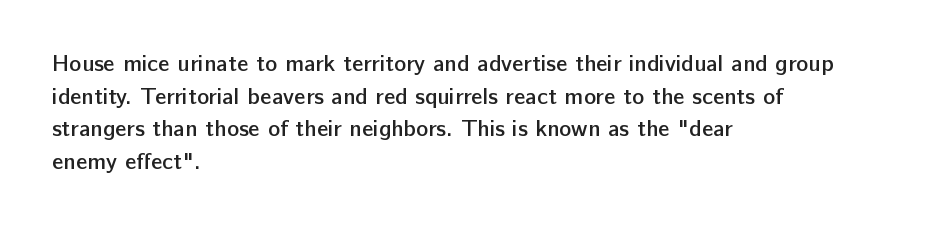
The image shows 23 px text type, upright; set left-aligned, normal line spacing (1.42x), normal letter spacing, not underlined.
